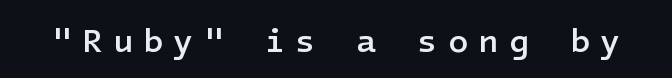
The face used here is rendered with a markedly widened letterfit. The area under the type is left untouched. Semibold letterforms, between regular and bold. No feet cap the strokes, marking this as sans-serif type. Nope, not italic — everything's standing straight.
